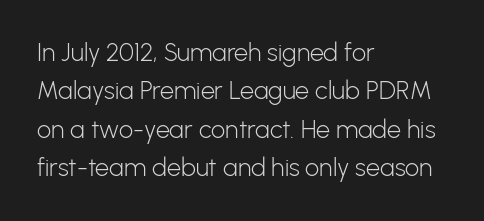
This sample uses an upright cut, with every glyph sitting square on the baseline. The string is rendered with underlining switched off. Tracking value appears to be zero — textbook default spacing. The lines in this sample share a left origin and differ only in where they stop. Vertical spacing — default.
